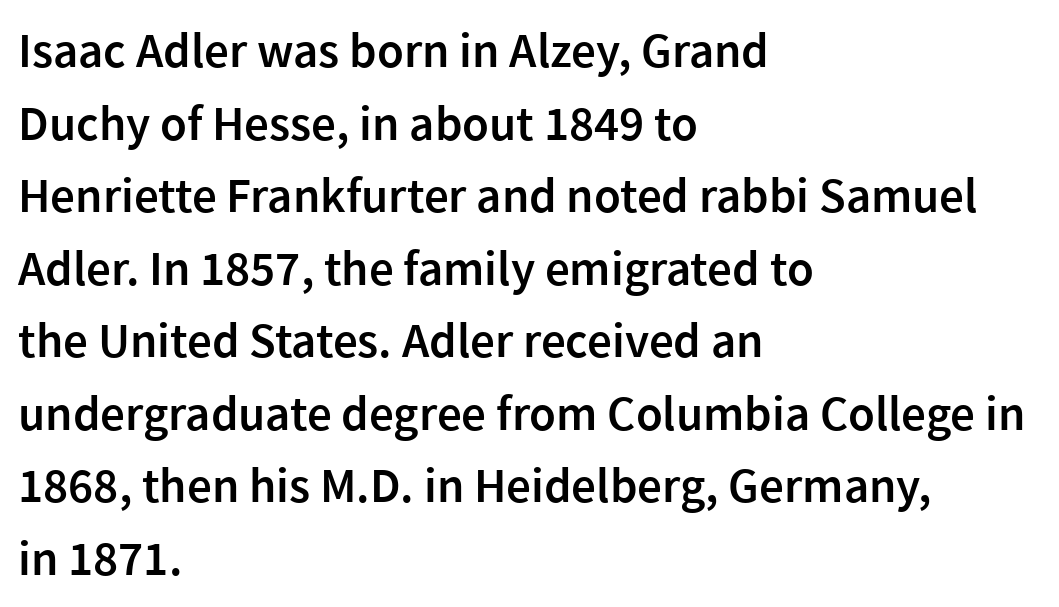
The image shows 49 px semibold sans-serif type, upright; set left-aligned, normal line spacing (1.48x), normal letter spacing, not underlined; a medium x-height.
